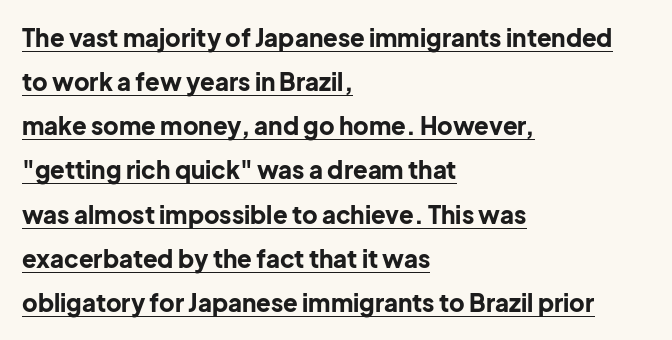
The specimen reads as upright at a glance. Each line starts at the same left margin while the right side varies. As a designer I'd log this as weight 700, bold. Has an underline been added? It has. Glyph-to-glyph distance matches everyday printed text.
